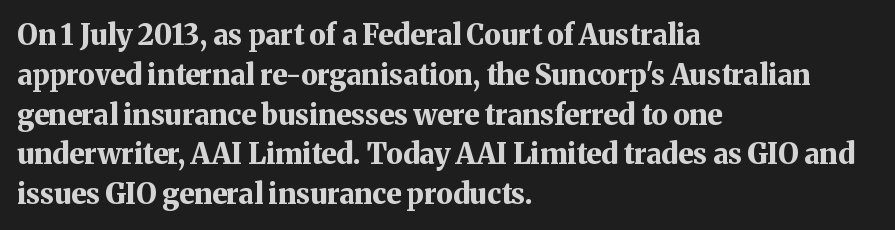
Upright lettering throughout. Students, this is bold: see how much ink each stroke carries. Horizontally, the lines are justified to the leading edge only. These lines are rendered in a variable-pitch font. The specimen omits any rule beneath the text block's lines.
